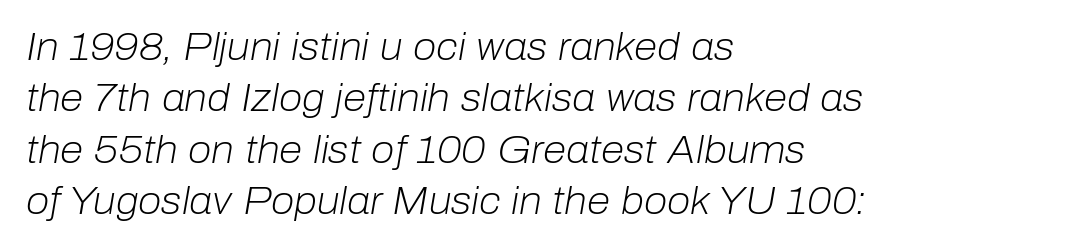
The image shows 38 px light type, italic (leaning right); set left-aligned, normal line spacing (1.35x), normal letter spacing, not underlined; low stroke contrast and a medium x-height.
